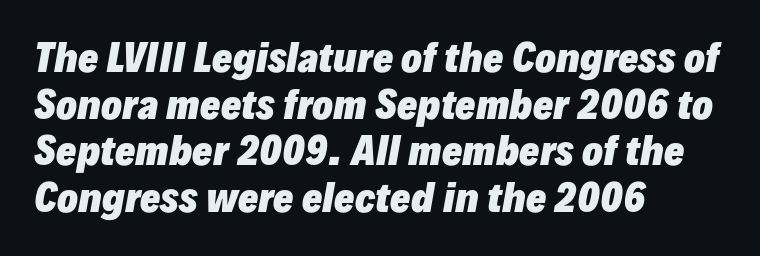
The image shows 38 px heavy type, italic (leaning right); set left-aligned, line spacing 1.23x, normal letter spacing, not underlined; low stroke contrast and a medium x-height.
